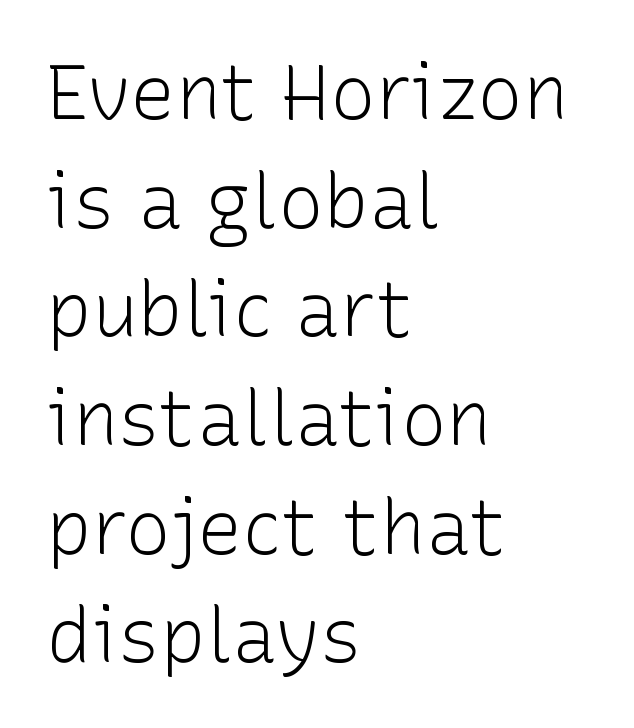
The rendering shows plain stroke endings on the letterforms — a sans-serif design. The text block is weighted toward the left margin, trailing off unevenly rightward. Observe the ordinary spacing: letters are neighbours, not strangers. Just letters on the line, the space beneath them empty.
